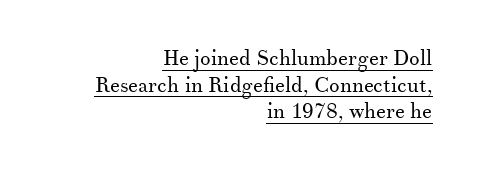
Q: Is the text bold? A: No.
Q: Is the text italic (slanted)? A: No, it is upright.
Q: Is the text underlined? A: Yes.
Q: How is the paragraph aligned? A: Right-aligned.
Q: Is the spacing between letters normal or unusually wide? A: Normal.
Q: Is the spacing between lines tight, normal or loose? A: Normal.
